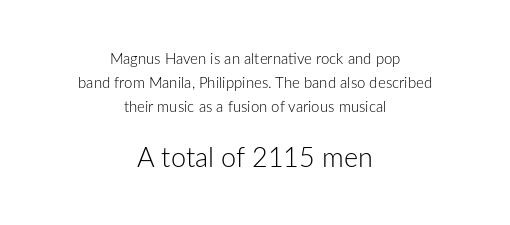
Q: Is the text bold? A: No.
Q: Is the text italic (slanted)? A: No, it is upright.
Q: Is the text underlined? A: No.
Q: How is the paragraph aligned? A: Centered.
Q: Is the spacing between letters normal or unusually wide? A: Normal.
Q: Is the spacing between lines tight, normal or loose? A: Normal.
Q: Which block of text is set in a larger size, the first (top) or the second (bottom)? A: The second (bottom) one.
